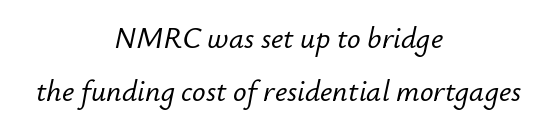
Q: Is the text italic (slanted)? A: Yes, it leans right by about 12 degrees.
Q: Is the text underlined? A: No.
Q: How is the paragraph aligned? A: Centered.
Q: Is the spacing between letters normal or unusually wide? A: Normal.
Q: Width (condensed, normal, or wide)? A: Normal.
Q: Stroke contrast? A: Low.
Q: x-height? A: Small.
Q: Monospaced? A: No.
